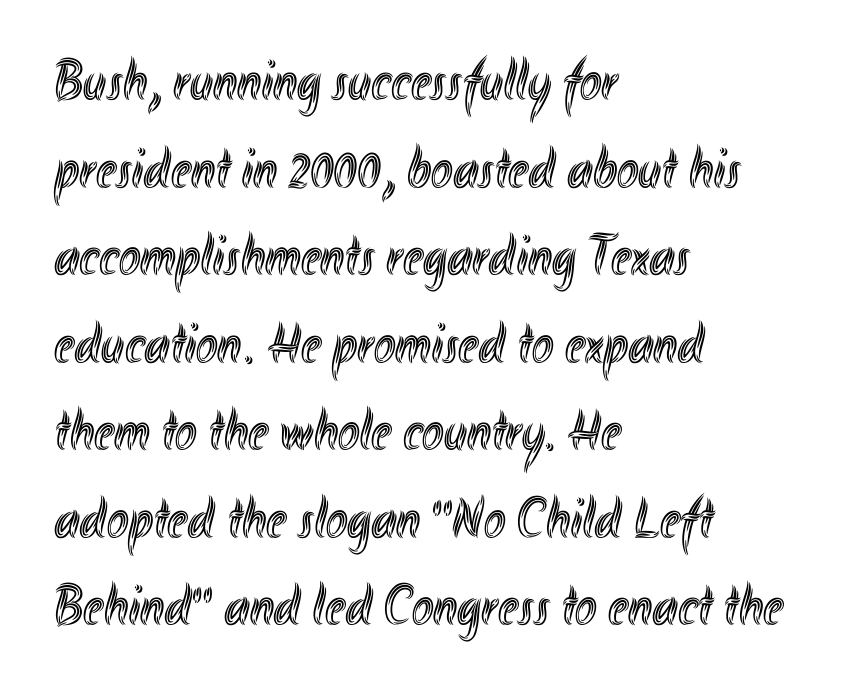
Q: Is the text italic (slanted)? A: Yes.
Q: Is the text underlined? A: No.
Q: How is the paragraph aligned? A: Left-aligned.
Q: Is the spacing between letters normal or unusually wide? A: Normal.
Q: Is the spacing between lines tight, normal or loose? A: Normal.
Q: Width (condensed, normal, or wide)? A: Condensed.
Q: x-height? A: Small.
Q: Monospaced? A: No.
